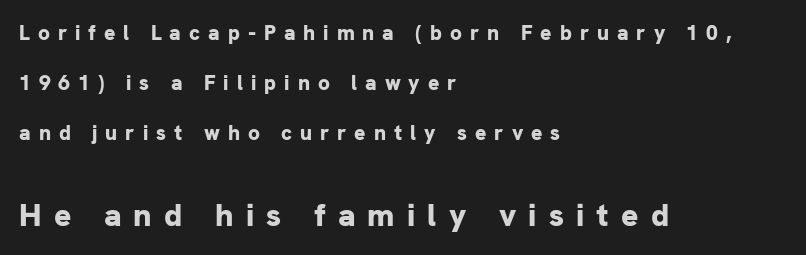
Q: Is the text bold? A: Yes.
Q: Is the text italic (slanted)? A: No, it is upright.
Q: Is the typeface a serif or a sans-serif typeface? A: Sans-serif.
Q: Is the text underlined? A: No.
Q: How is the paragraph aligned? A: Left-aligned.
Q: Is the spacing between letters normal or unusually wide? A: Unusually wide.
Q: Is the spacing between lines tight, normal or loose? A: Loose.
Q: Which block of text is set in a larger size, the first (top) or the second (bottom)? A: The second (bottom) one.
Q: Width (condensed, normal, or wide)? A: Normal.
Q: Stroke contrast? A: Low.
Q: x-height? A: Medium.
Q: Monospaced? A: No.
